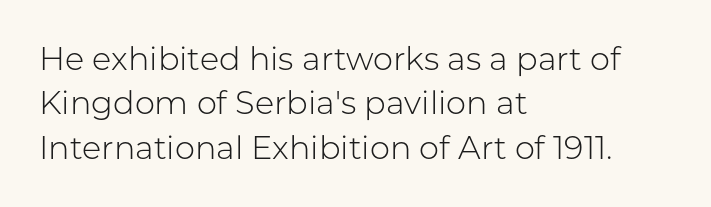
{"serif": "no", "italic": "no", "bold": "no", "weight": "light", "width": "normal", "stroke_contrast": "low", "x_height": "medium", "monospaced": "no", "underline": "no", "align": "left", "line_spacing": "normal", "line_spacing_ratio": 1.39, "letter_spacing": "normal", "letter_spacing_em": 0.0, "glyph_px": 32}
